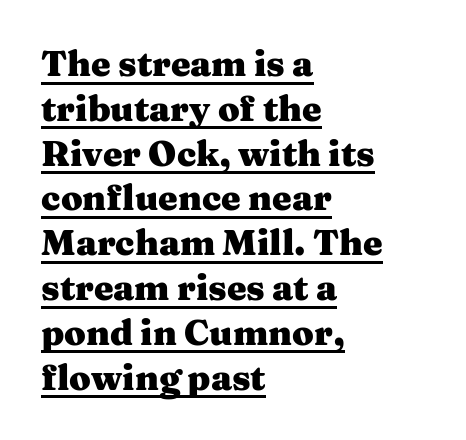
{"serif": "yes", "italic": "no", "bold": "yes", "weight": "heavy", "width": "wide", "stroke_contrast": "medium", "x_height": "medium", "monospaced": "no", "underline": "yes", "align": "left", "line_spacing": "normal", "line_spacing_ratio": 1.28, "letter_spacing": "normal", "letter_spacing_em": 0.0, "glyph_px": 35}
